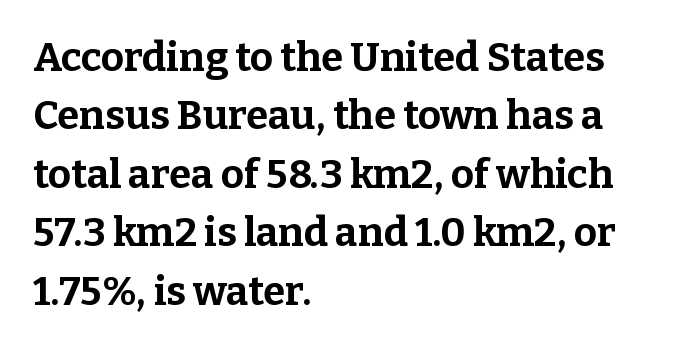
This is heavy type, rendered in bold. Each letter keeps its own natural width here, so spacing adapts to shape. There is no visible air inserted between adjacent glyphs. A student would call this left alignment; a typographer would say flush left, rag right. Underlining? Definitely not there.
